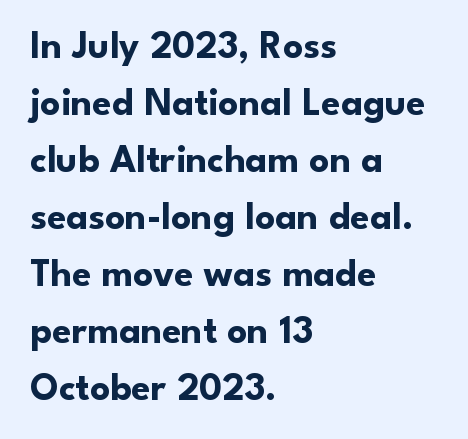
{"serif": "no", "italic": "no", "bold": "yes", "weight": "bold", "width": "normal", "stroke_contrast": "low", "x_height": "small", "monospaced": "no", "underline": "no", "align": "left", "line_spacing": "normal", "line_spacing_ratio": 1.46, "letter_spacing": "normal", "letter_spacing_em": 0.0, "glyph_px": 39}
